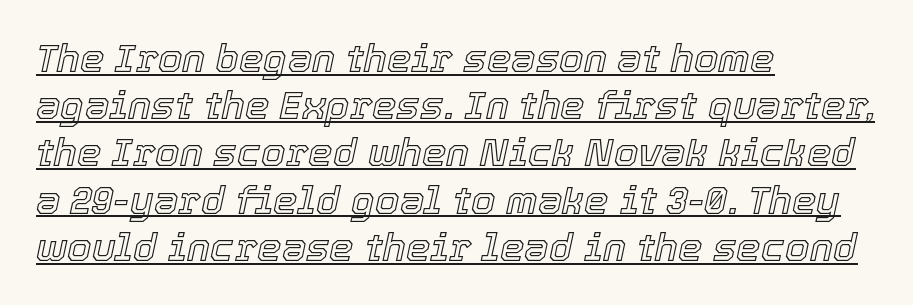
The image shows 39 px text type, italic (leaning right); set left-aligned, line spacing 1.21x, normal letter spacing, underlined; a medium x-height.
